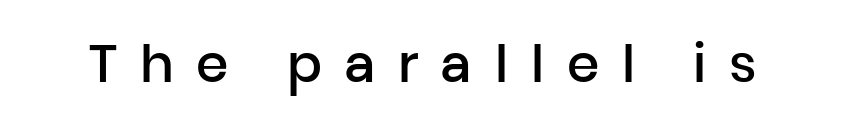
The image shows 52 px semibold sans-serif type, upright; set unusually wide letter spacing (+0.44 em), not underlined; low stroke contrast and a medium x-height.
